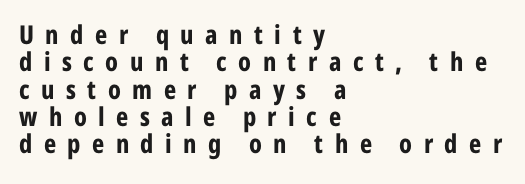
Q: Is the text bold? A: Yes.
Q: Is the text italic (slanted)? A: No, it is upright.
Q: Is the text underlined? A: No.
Q: How is the paragraph aligned? A: Left-aligned.
Q: Is the spacing between letters normal or unusually wide? A: Unusually wide.
Q: Is the spacing between lines tight, normal or loose? A: Tight.
